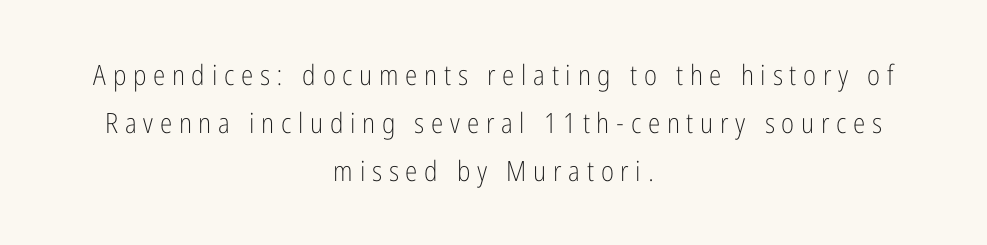
Visually the block forms a symmetrical silhouette, jagged on both flanks. These lines were composed using upright roman letters. Students, note that the glyphs here are deliberately spaced far apart. Caption: face not bold, strokes unweighted.
